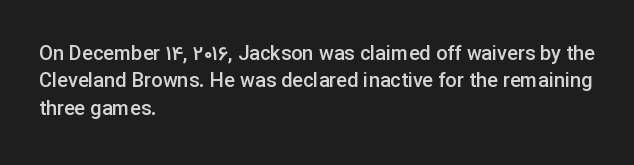
Q: Is the text bold? A: Semi-bold.
Q: Is the text italic (slanted)? A: No, it is upright.
Q: Is the text underlined? A: No.
Q: How is the paragraph aligned? A: Left-aligned.
Q: Is the spacing between letters normal or unusually wide? A: Normal.
Q: Is the spacing between lines tight, normal or loose? A: Normal.
